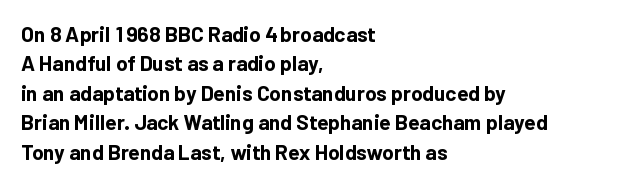
Q: Is the text bold? A: Yes.
Q: Is the text italic (slanted)? A: No, it is upright.
Q: Is the text underlined? A: No.
Q: How is the paragraph aligned? A: Left-aligned.
Q: Is the spacing between letters normal or unusually wide? A: Normal.
Q: Is the spacing between lines tight, normal or loose? A: Normal.
